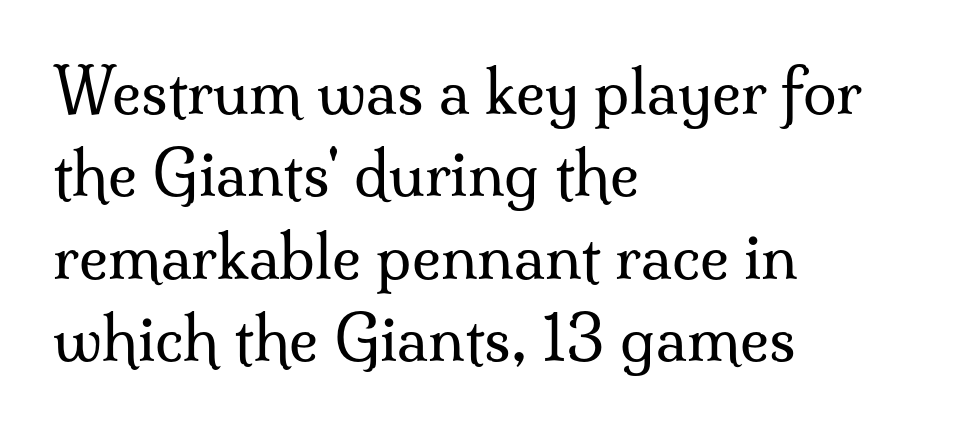
The image shows 61 px regular-weight serif type, upright; set left-aligned, normal line spacing (1.35x), normal letter spacing, not underlined; medium stroke contrast and a small x-height.
